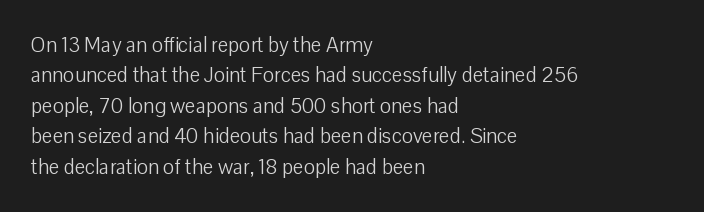
The image shows 21 px text type, upright; set left-aligned, normal line spacing (1.45x), normal letter spacing, not underlined.
